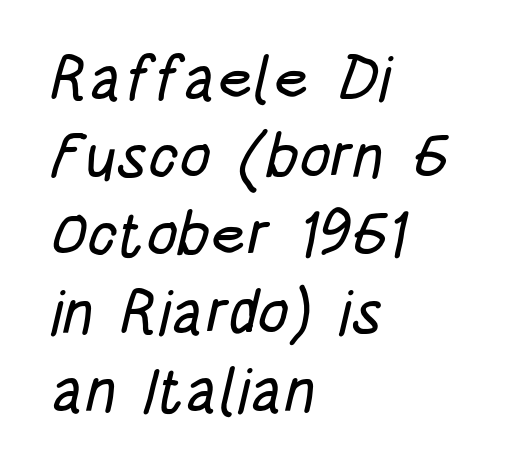
Q: Is the typeface a serif or a sans-serif typeface? A: Sans-serif.
Q: Is the text underlined? A: No.
Q: How is the paragraph aligned? A: Left-aligned.
Q: Is the spacing between letters normal or unusually wide? A: Normal.
Q: Is the spacing between lines tight, normal or loose? A: Normal.
Q: Width (condensed, normal, or wide)? A: Condensed.
Q: Stroke contrast? A: Low.
Q: x-height? A: Large.
Q: Monospaced? A: No.
